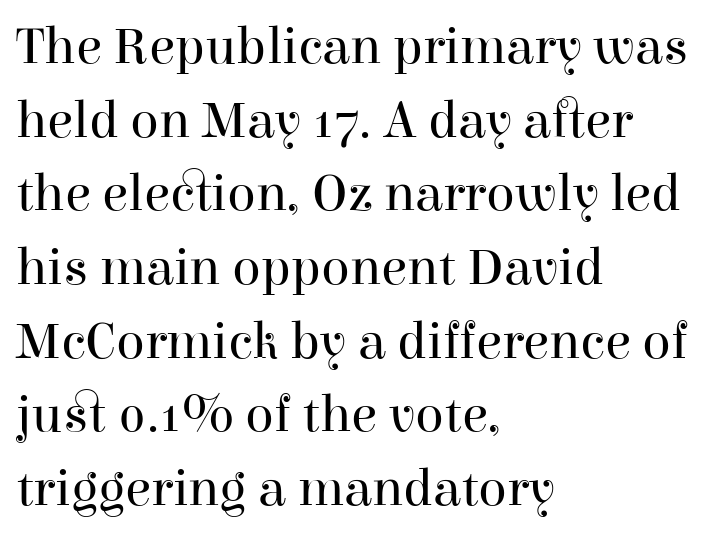
Q: Is the text bold? A: No.
Q: Is the text italic (slanted)? A: No, it is upright.
Q: Is the typeface a serif or a sans-serif typeface? A: Serif.
Q: Is the text underlined? A: No.
Q: How is the paragraph aligned? A: Left-aligned.
Q: Is the spacing between letters normal or unusually wide? A: Normal.
Q: Is the spacing between lines tight, normal or loose? A: Normal.
Q: Width (condensed, normal, or wide)? A: Normal.
Q: Stroke contrast? A: High.
Q: x-height? A: Medium.
Q: Monospaced? A: No.
